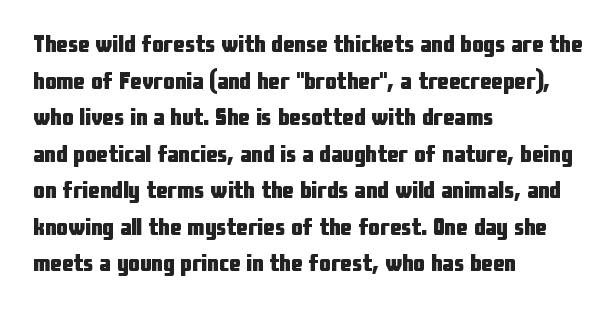
Q: Is the text bold? A: Yes.
Q: Is the text italic (slanted)? A: No, it is upright.
Q: Is the text underlined? A: No.
Q: How is the paragraph aligned? A: Left-aligned.
Q: Is the spacing between letters normal or unusually wide? A: Normal.
Q: Is the spacing between lines tight, normal or loose? A: Normal.
